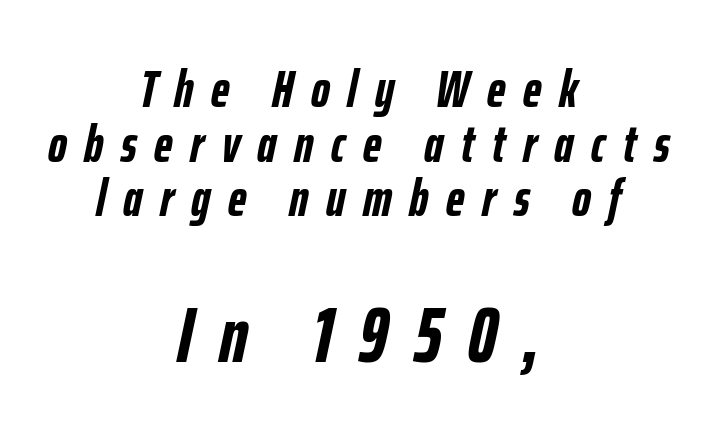
The image shows 78 px semibold, condensed type, italic (leaning right); set centered, tight line spacing (1.05x), unusually wide letter spacing (+0.34 em), not underlined; the second (bottom) block is 1.5x larger; low stroke contrast and a medium x-height.
